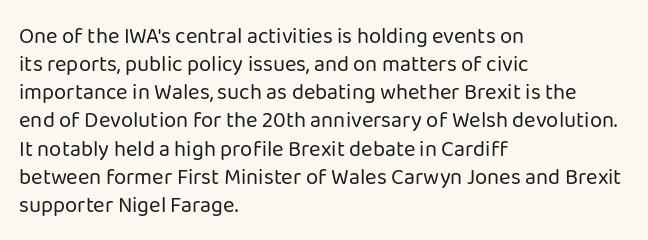
Q: Is the text bold? A: No.
Q: Is the text italic (slanted)? A: No, it is upright.
Q: Is the text underlined? A: No.
Q: How is the paragraph aligned? A: Left-aligned.
Q: Is the spacing between letters normal or unusually wide? A: Normal.
Q: Is the spacing between lines tight, normal or loose? A: Normal.
